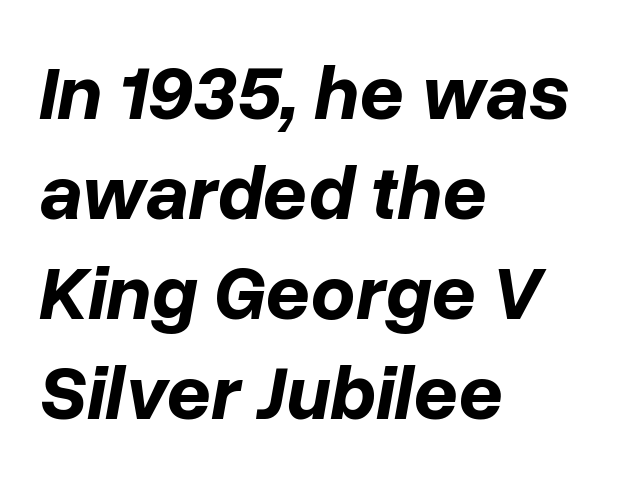
{"italic": "yes", "lean": "right", "slant_degrees": 10, "bold": "yes", "weight": "bold", "width": "normal", "stroke_contrast": "low", "x_height": "medium", "monospaced": "no", "underline": "no", "align": "left", "line_spacing": "normal", "line_spacing_ratio": 1.28, "letter_spacing": "normal", "letter_spacing_em": 0.0, "glyph_px": 78}
